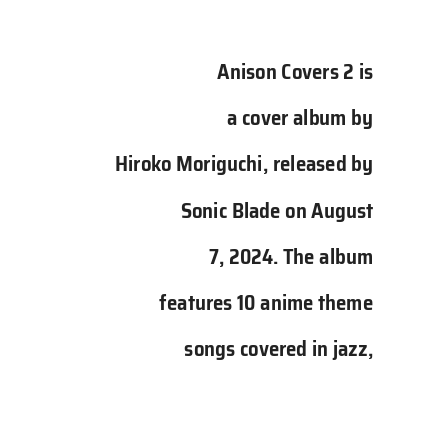
Q: Is the text italic (slanted)? A: No, it is upright.
Q: Is the text underlined? A: No.
Q: How is the paragraph aligned? A: Right-aligned.
Q: Is the spacing between letters normal or unusually wide? A: Normal.
Q: Is the spacing between lines tight, normal or loose? A: Loose.
